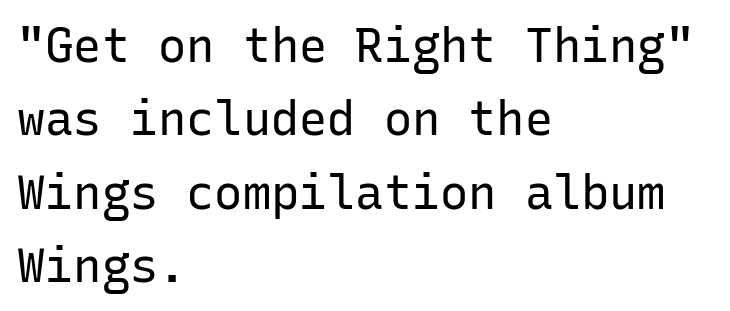
Q: Is the text bold? A: No.
Q: Is the text italic (slanted)? A: No, it is upright.
Q: Is the typeface a serif or a sans-serif typeface? A: Sans-serif.
Q: Is the text underlined? A: No.
Q: How is the paragraph aligned? A: Left-aligned.
Q: Is the spacing between letters normal or unusually wide? A: Normal.
Q: Is the spacing between lines tight, normal or loose? A: Normal.
Q: Width (condensed, normal, or wide)? A: Normal.
Q: Stroke contrast? A: Low.
Q: x-height? A: Medium.
Q: Monospaced? A: Yes.
